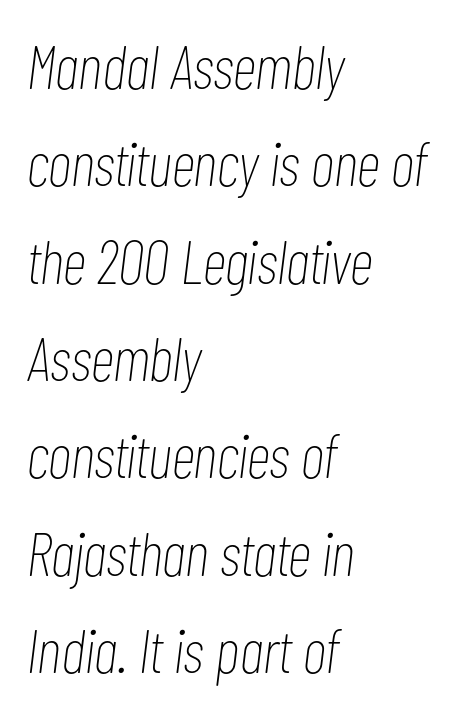
Q: Is the text bold? A: No.
Q: Is the text italic (slanted)? A: Yes, it leans right by about 7 degrees.
Q: Is the text underlined? A: No.
Q: How is the paragraph aligned? A: Left-aligned.
Q: Is the spacing between letters normal or unusually wide? A: Normal.
Q: Is the spacing between lines tight, normal or loose? A: Normal.
Q: Width (condensed, normal, or wide)? A: Condensed.
Q: Stroke contrast? A: Low.
Q: x-height? A: Medium.
Q: Monospaced? A: No.
